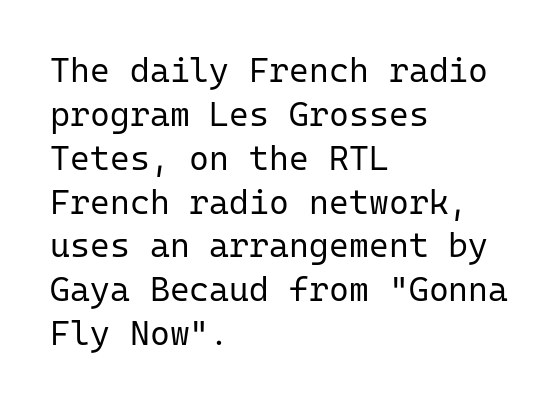
{"serif": "no", "italic": "no", "bold": "no", "weight": "regular", "width": "normal", "stroke_contrast": "low", "x_height": "medium", "monospaced": "yes", "underline": "no", "align": "left", "line_spacing": "normal", "line_spacing_ratio": 1.29, "letter_spacing": "normal", "letter_spacing_em": 0.0, "glyph_px": 34}
